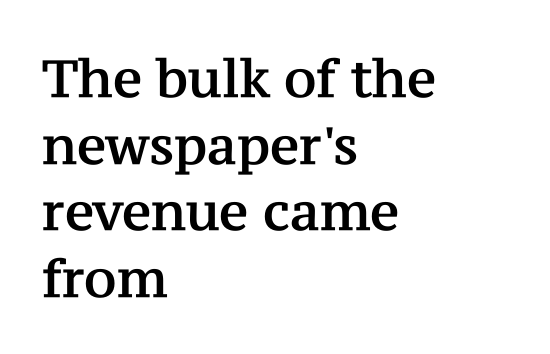
Q: Is the text italic (slanted)? A: No, it is upright.
Q: Is the typeface a serif or a sans-serif typeface? A: Serif.
Q: Is the text underlined? A: No.
Q: How is the paragraph aligned? A: Left-aligned.
Q: Is the spacing between letters normal or unusually wide? A: Normal.
Q: Is the spacing between lines tight, normal or loose? A: Normal.
Q: Width (condensed, normal, or wide)? A: Normal.
Q: Stroke contrast? A: Medium.
Q: x-height? A: Medium.
Q: Monospaced? A: No.
